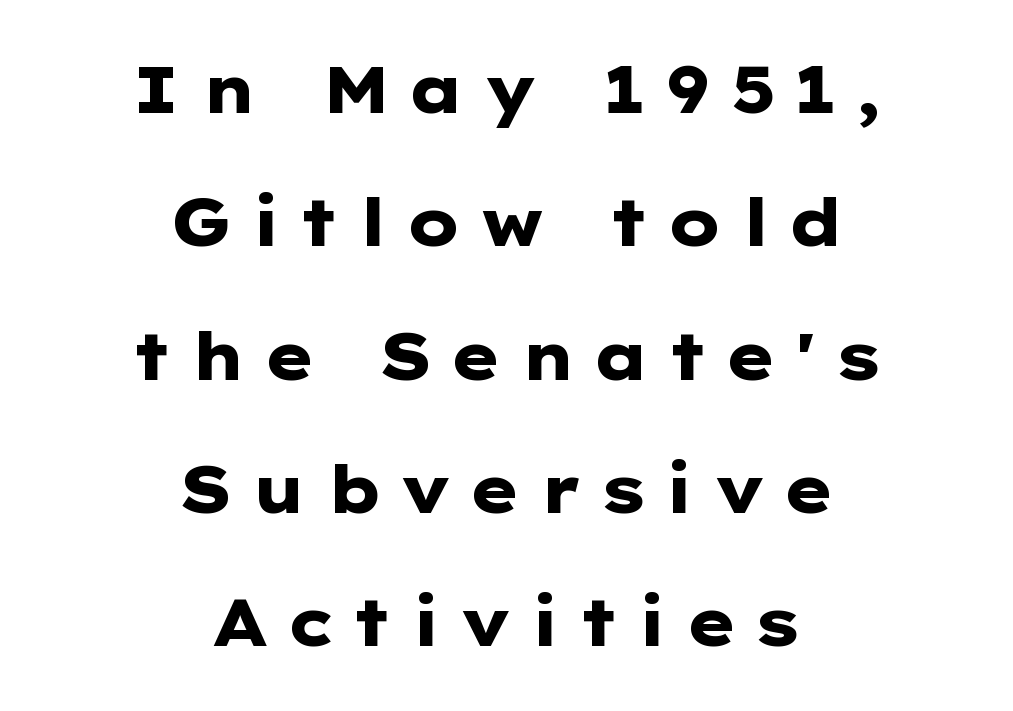
{"serif": "no", "italic": "no", "bold": "yes", "weight": "heavy", "width": "wide", "stroke_contrast": "low", "x_height": "medium", "monospaced": "no", "underline": "no", "align": "center", "line_spacing": "loose", "line_spacing_ratio": 2.02, "letter_spacing": "wide", "letter_spacing_em": 0.26, "glyph_px": 66}
